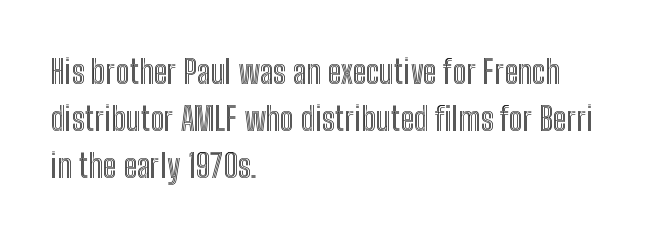
Beneath every word, the page is bare. Think of a printed novel: that variable character pitch is what you see here. In terms of letterspacing, this is plain default setting. The block of text has a typical density, with ordinary space between rows. These lines are set flush left with a ragged right edge. It's the straight-up-and-down kind of type.
